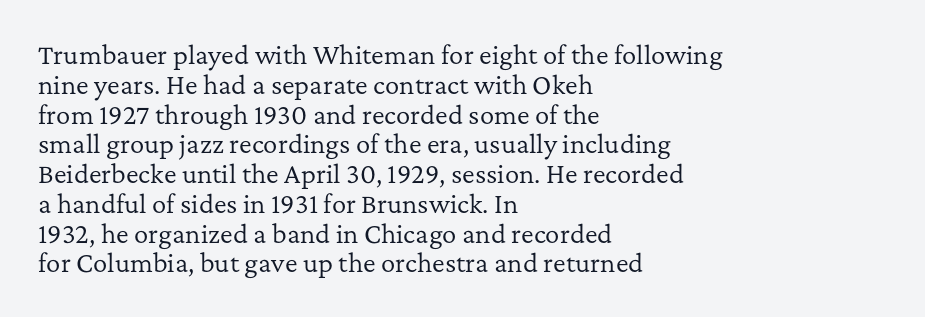
The image shows 24 px text type, upright; set left-aligned, line spacing 1.24x, normal letter spacing, not underlined.
